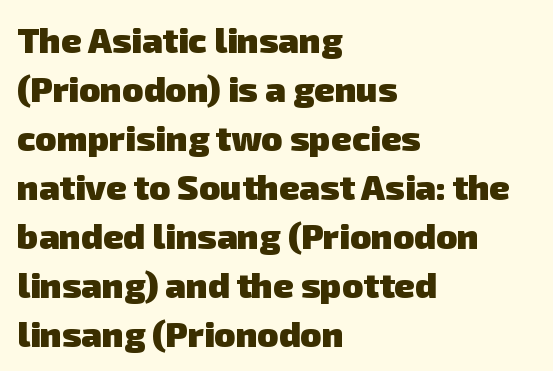
Q: Is the text bold? A: Yes.
Q: Is the typeface a serif or a sans-serif typeface? A: Sans-serif.
Q: Is the text underlined? A: No.
Q: How is the paragraph aligned? A: Left-aligned.
Q: Is the spacing between letters normal or unusually wide? A: Normal.
Q: Is the spacing between lines tight, normal or loose? A: Normal.
Q: Width (condensed, normal, or wide)? A: Normal.
Q: Stroke contrast? A: Low.
Q: x-height? A: Medium.
Q: Monospaced? A: No.
